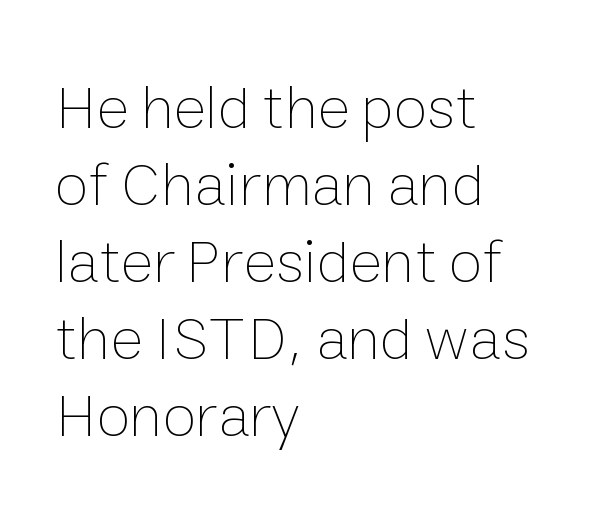
Q: Is the text bold? A: No.
Q: Is the text italic (slanted)? A: No, it is upright.
Q: Is the text underlined? A: No.
Q: How is the paragraph aligned? A: Left-aligned.
Q: Is the spacing between letters normal or unusually wide? A: Normal.
Q: Width (condensed, normal, or wide)? A: Normal.
Q: Stroke contrast? A: Low.
Q: x-height? A: Medium.
Q: Monospaced? A: No.
